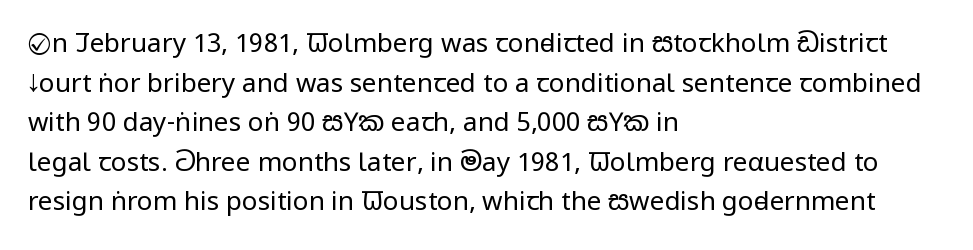
Q: Is the text bold? A: No.
Q: Is the text italic (slanted)? A: No, it is upright.
Q: Is the text underlined? A: No.
Q: How is the paragraph aligned? A: Left-aligned.
Q: Is the spacing between letters normal or unusually wide? A: Normal.
Q: Is the spacing between lines tight, normal or loose? A: Normal.
